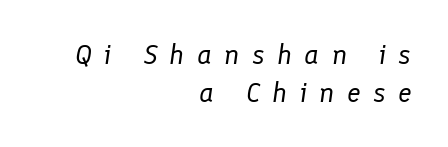
{"italic": "yes", "lean": "right", "slant_degrees": 8, "bold": "no", "weight": "regular", "width": "normal", "stroke_contrast": "low", "x_height": "medium", "monospaced": "no", "underline": "no", "align": "right", "line_spacing": "normal", "line_spacing_ratio": 1.37, "letter_spacing": "wide", "letter_spacing_em": 0.44, "glyph_px": 28}
